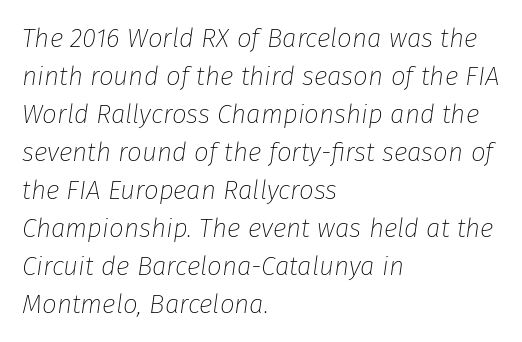
The image shows 26 px text type, italic (leaning right); set left-aligned, normal line spacing (1.46x), normal letter spacing, not underlined.
